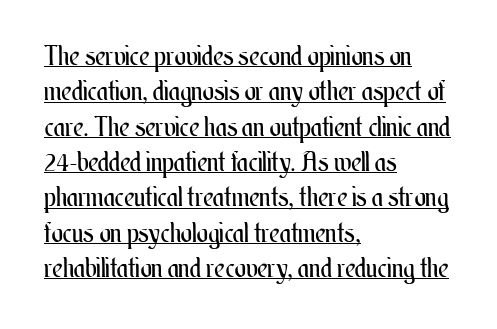
Line beginnings align vertically; line endings do not. No letter is thick-stroked: the sample isn't bold. How are the letters spaced? Ordinarily, with no added tracking. The passage shown is underscored from start to finish. Does the leading feel generous? No, just average. Quick note: not italic, upright.
